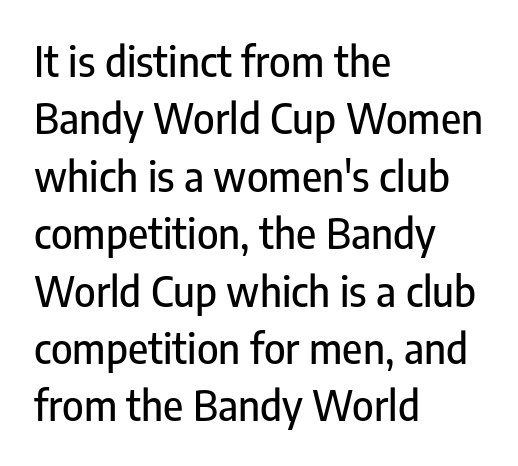
Q: Is the text italic (slanted)? A: No, it is upright.
Q: Is the typeface a serif or a sans-serif typeface? A: Sans-serif.
Q: Is the text underlined? A: No.
Q: How is the paragraph aligned? A: Left-aligned.
Q: Is the spacing between letters normal or unusually wide? A: Normal.
Q: Is the spacing between lines tight, normal or loose? A: Normal.
Q: Width (condensed, normal, or wide)? A: Condensed.
Q: Stroke contrast? A: Low.
Q: x-height? A: Medium.
Q: Monospaced? A: No.
